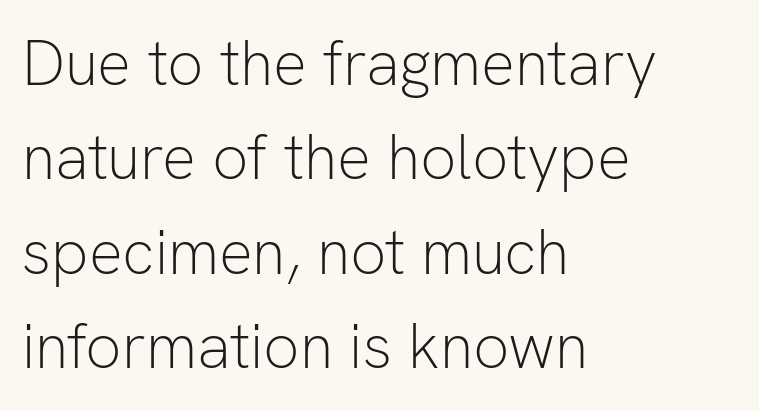
The image shows 63 px light sans-serif type, upright; set left-aligned, normal line spacing (1.5x), normal letter spacing, not underlined; low stroke contrast and a medium x-height.
